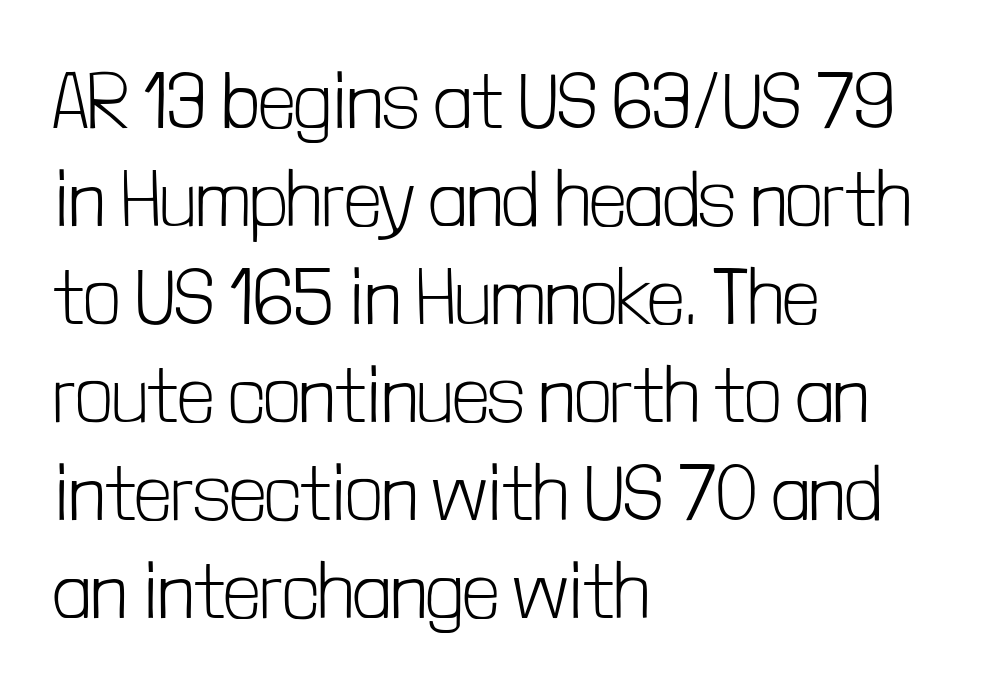
The image shows 79 px light, condensed sans-serif type, upright; set left-aligned, line spacing 1.24x, normal letter spacing, not underlined; low stroke contrast and a medium x-height.
